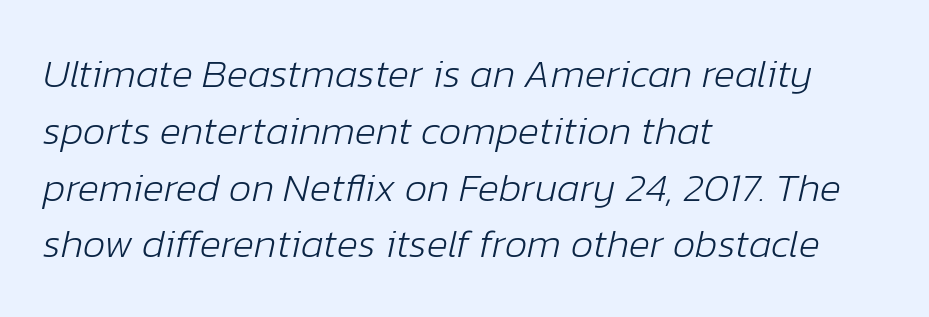
Descenders are the only things crossing below the line. Each stroke keeps to a modest, everyday thickness or less. A typesetter would mark this as italic. Varying glyph widths throughout — classic text-font behaviour. The rendering anchors every line to the left-hand side.
